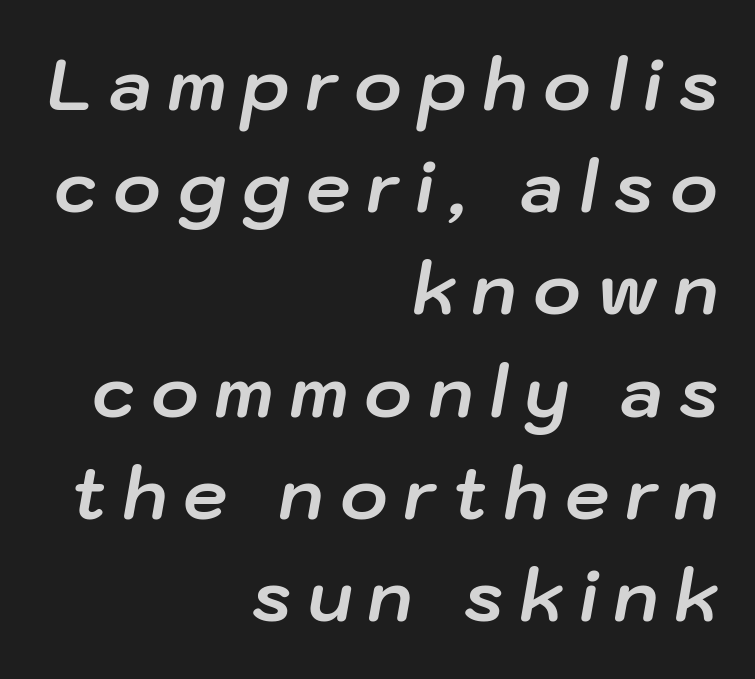
The area under the type is left untouched. The leading is moderate, giving the passage an even texture. Each letter keeps its own natural width here, so spacing adapts to shape. The passage shown has open, widely tracked lettering throughout.
